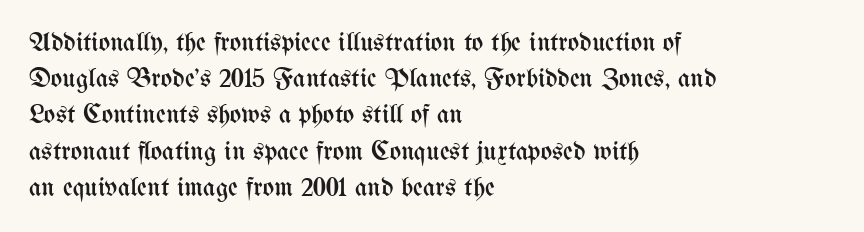
The image shows 27 px text type, upright; set left-aligned, normal line spacing (1.34x), normal letter spacing, not underlined.
